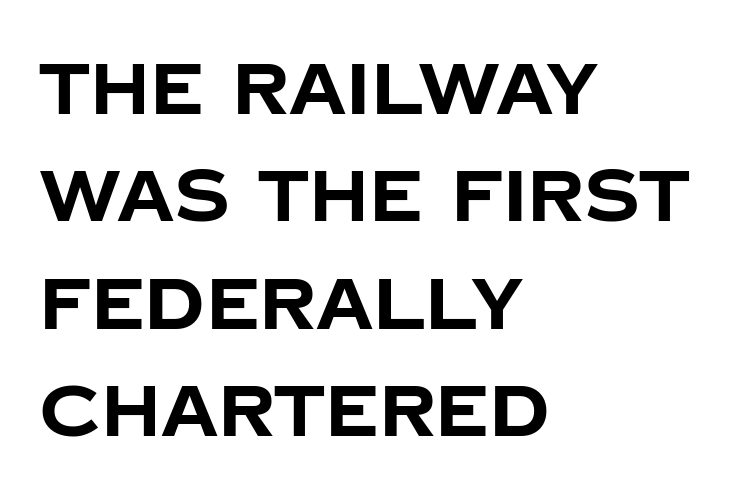
The image shows 72 px bold sans-serif type, upright; set left-aligned, normal line spacing (1.49x), normal letter spacing, not underlined; low stroke contrast and a large x-height.
